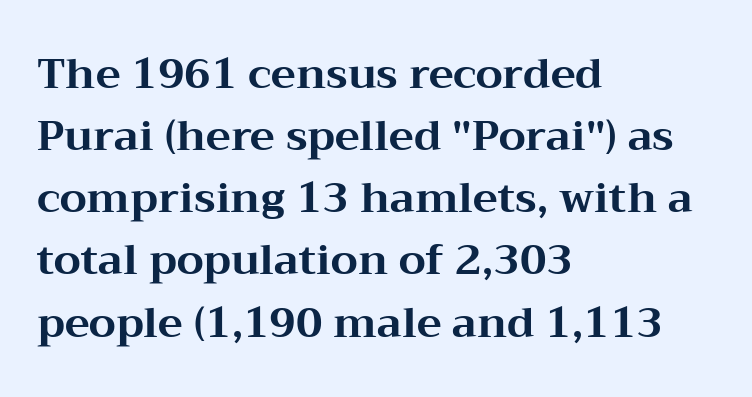
The image shows 42 px bold, wide serif type, upright; set left-aligned, normal line spacing (1.48x), normal letter spacing, not underlined; medium stroke contrast and a medium x-height.
